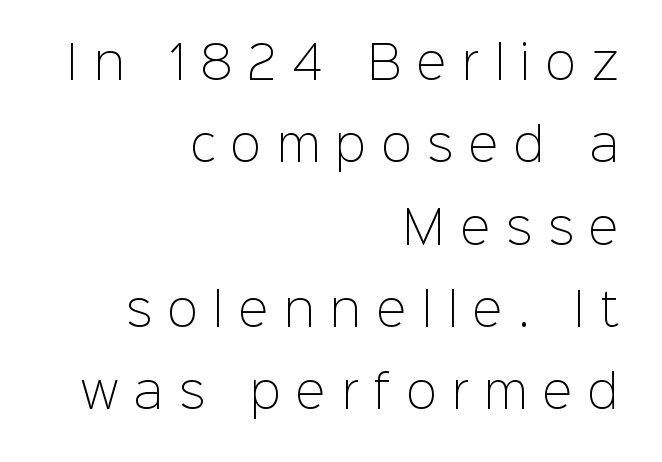
Q: Is the text bold? A: No.
Q: Is the text italic (slanted)? A: No, it is upright.
Q: Is the typeface a serif or a sans-serif typeface? A: Sans-serif.
Q: Is the text underlined? A: No.
Q: How is the paragraph aligned? A: Right-aligned.
Q: Is the spacing between letters normal or unusually wide? A: Unusually wide.
Q: Width (condensed, normal, or wide)? A: Normal.
Q: Stroke contrast? A: Low.
Q: x-height? A: Medium.
Q: Monospaced? A: No.
